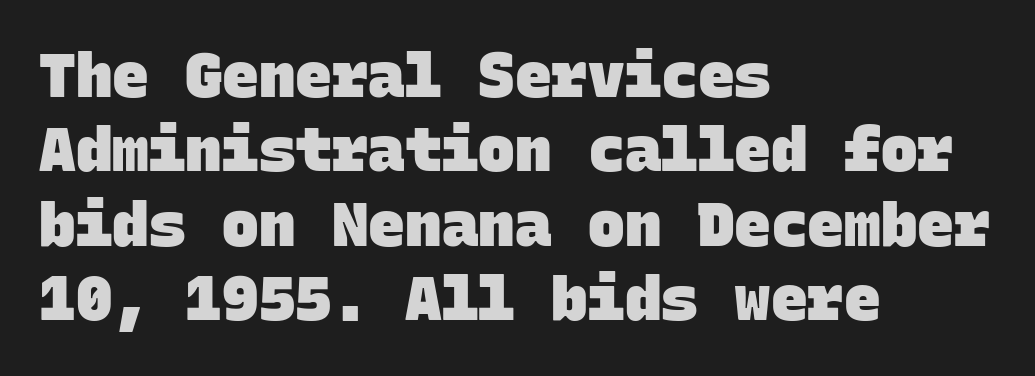
The image shows 61 px heavy sans-serif type, monospaced; set left-aligned, line spacing 1.22x, normal letter spacing, not underlined; low stroke contrast and a large x-height.
